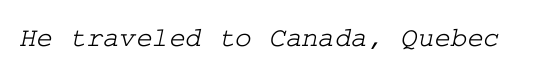
The image shows 28 px wide serif type; set normal letter spacing, not underlined; low stroke contrast and a medium x-height.
